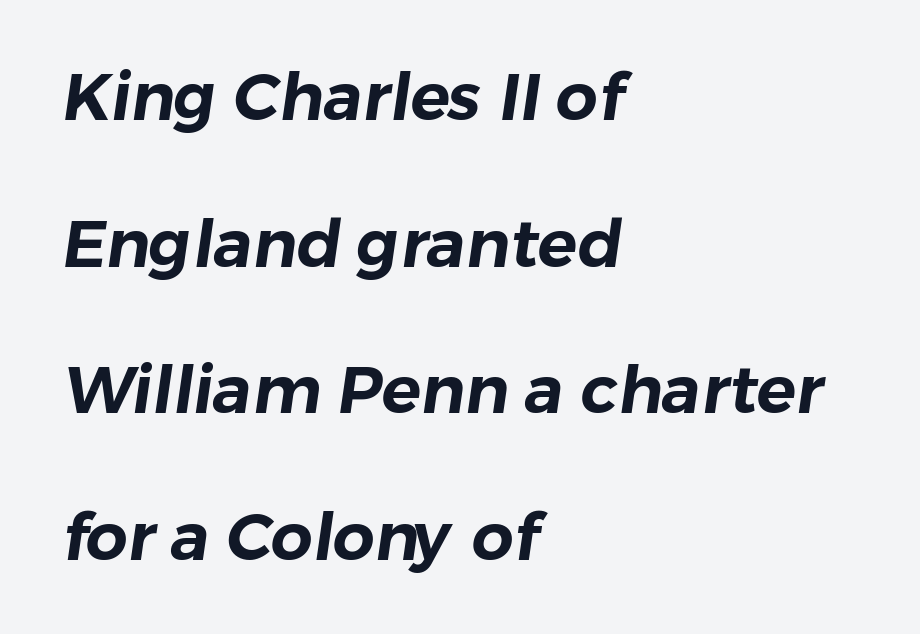
Q: Is the typeface a serif or a sans-serif typeface? A: Sans-serif.
Q: Is the text underlined? A: No.
Q: How is the paragraph aligned? A: Left-aligned.
Q: Is the spacing between letters normal or unusually wide? A: Normal.
Q: Is the spacing between lines tight, normal or loose? A: Loose.
Q: Width (condensed, normal, or wide)? A: Normal.
Q: Stroke contrast? A: Low.
Q: x-height? A: Medium.
Q: Monospaced? A: No.
